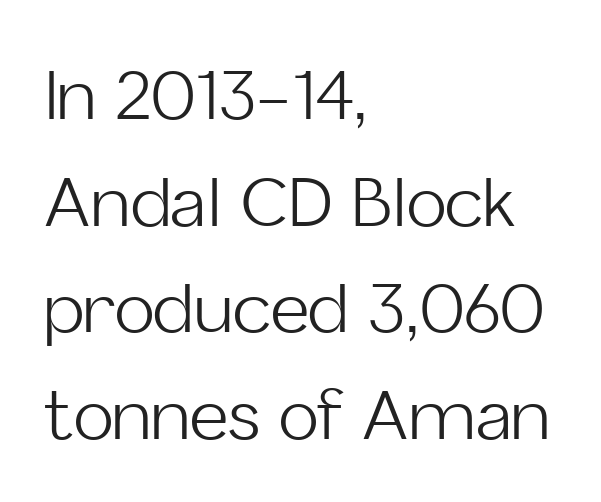
{"serif": "no", "italic": "no", "bold": "no", "weight": "light", "width": "normal", "stroke_contrast": "low", "x_height": "medium", "monospaced": "no", "underline": "no", "align": "left", "line_spacing": "normal", "line_spacing_ratio": 1.59, "letter_spacing": "normal", "letter_spacing_em": 0.0, "glyph_px": 67}
